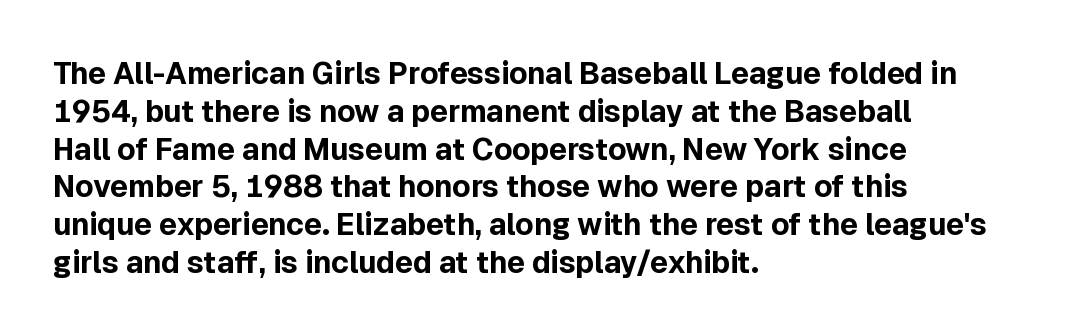
Q: Is the text bold? A: Yes.
Q: Is the text italic (slanted)? A: No, it is upright.
Q: Is the typeface a serif or a sans-serif typeface? A: Sans-serif.
Q: Is the text underlined? A: No.
Q: How is the paragraph aligned? A: Left-aligned.
Q: Is the spacing between letters normal or unusually wide? A: Normal.
Q: Is the spacing between lines tight, normal or loose? A: Normal.
Q: Width (condensed, normal, or wide)? A: Normal.
Q: x-height? A: Medium.
Q: Monospaced? A: No.
